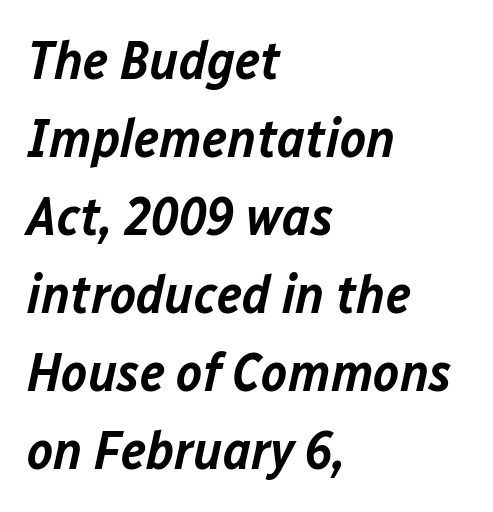
{"italic": "yes", "lean": "right", "slant_degrees": 12, "bold": "semi", "weight": "semibold", "width": "normal", "stroke_contrast": "low", "x_height": "medium", "monospaced": "no", "underline": "no", "align": "left", "line_spacing": "normal", "line_spacing_ratio": 1.42, "letter_spacing": "normal", "letter_spacing_em": 0.0, "glyph_px": 55}
